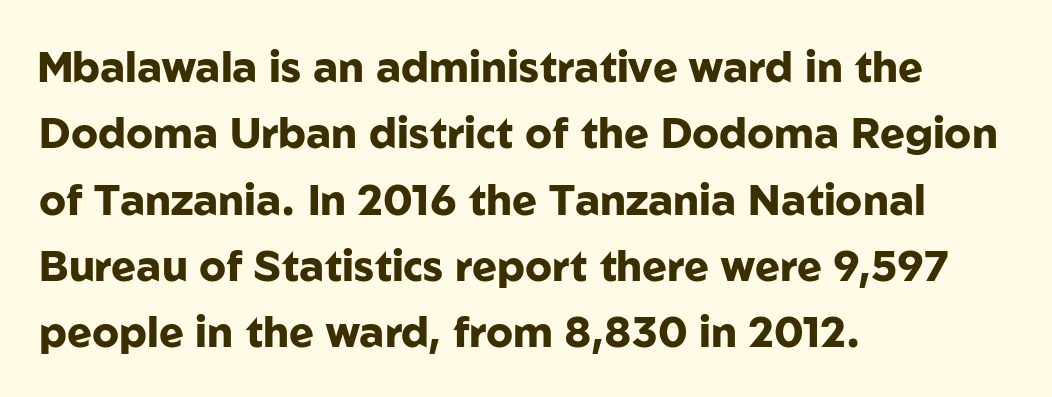
Q: Is the text bold? A: Yes.
Q: Is the text italic (slanted)? A: No, it is upright.
Q: Is the typeface a serif or a sans-serif typeface? A: Sans-serif.
Q: Is the text underlined? A: No.
Q: How is the paragraph aligned? A: Left-aligned.
Q: Is the spacing between letters normal or unusually wide? A: Normal.
Q: Is the spacing between lines tight, normal or loose? A: Normal.
Q: Width (condensed, normal, or wide)? A: Normal.
Q: Stroke contrast? A: Low.
Q: x-height? A: Medium.
Q: Monospaced? A: No.
